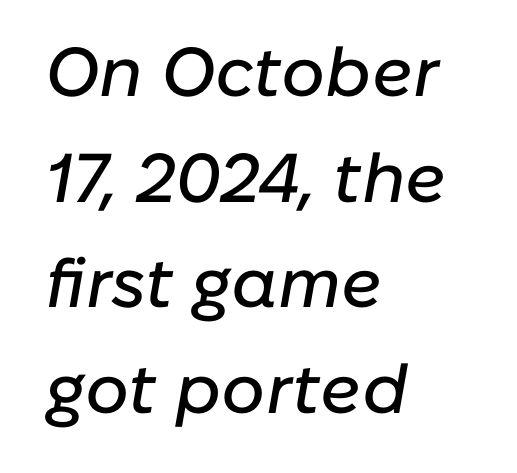
{"italic": "yes", "lean": "right", "slant_degrees": 10, "width": "normal", "stroke_contrast": "low", "x_height": "medium", "monospaced": "no", "underline": "no", "align": "left", "line_spacing": "normal", "line_spacing_ratio": 1.53, "letter_spacing": "normal", "letter_spacing_em": 0.0, "glyph_px": 69}
